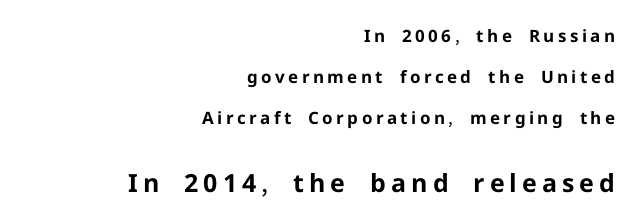
{"italic": "no", "bold": "yes", "underline": "no", "align": "right", "line_spacing": "loose", "line_spacing_ratio": 2.42, "letter_spacing": "wide", "letter_spacing_em": 0.2, "larger_block": "second", "size_ratio": 1.47, "glyph_px": 25}
